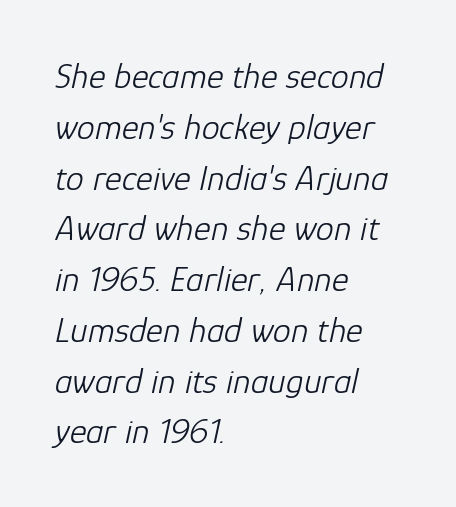
Q: Is the text bold? A: No.
Q: Is the text italic (slanted)? A: Yes, it leans right by about 12 degrees.
Q: Is the text underlined? A: No.
Q: How is the paragraph aligned? A: Left-aligned.
Q: Is the spacing between letters normal or unusually wide? A: Normal.
Q: Is the spacing between lines tight, normal or loose? A: Normal.
Q: Width (condensed, normal, or wide)? A: Normal.
Q: Stroke contrast? A: Low.
Q: x-height? A: Medium.
Q: Monospaced? A: No.
